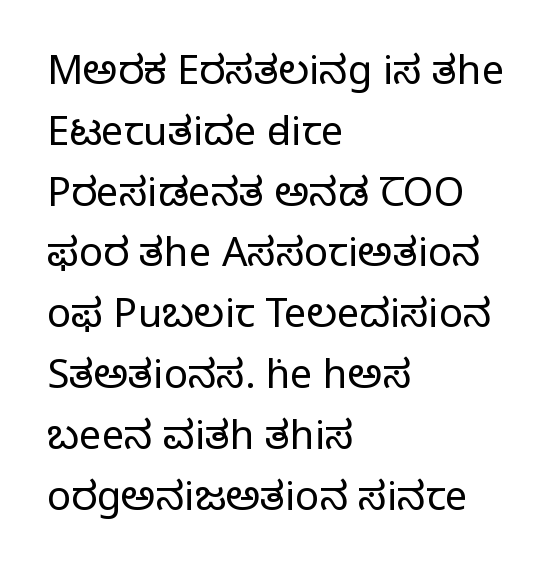
{"serif": "yes", "italic": "no", "bold": "no", "weight": "regular", "width": "normal", "stroke_contrast": "low", "x_height": "large", "monospaced": "no", "underline": "no", "align": "left", "line_spacing": "normal", "line_spacing_ratio": 1.52, "letter_spacing": "normal", "letter_spacing_em": 0.0, "glyph_px": 40}
